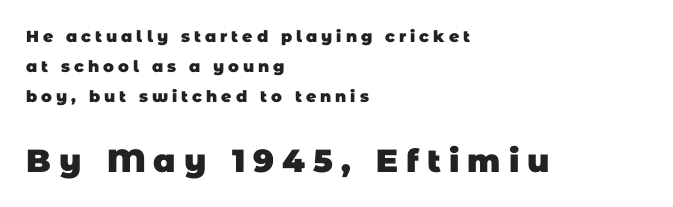
The image shows 32 px heavy sans-serif type; set left-aligned, line spacing 1.86x, unusually wide letter spacing (+0.25 em), not underlined; the second (bottom) block is 2.0x larger; low stroke contrast and a large x-height.
